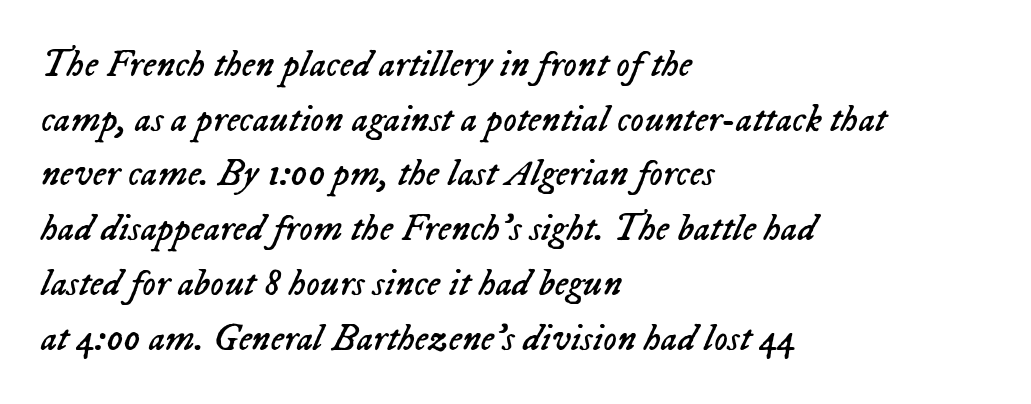
{"italic": "yes", "lean": "right", "slant_degrees": 23, "bold": "no", "weight": "regular", "width": "normal", "stroke_contrast": "low", "x_height": "medium", "monospaced": "no", "underline": "no", "align": "left", "line_spacing": "normal", "line_spacing_ratio": 1.44, "letter_spacing": "normal", "letter_spacing_em": 0.0, "glyph_px": 38}
